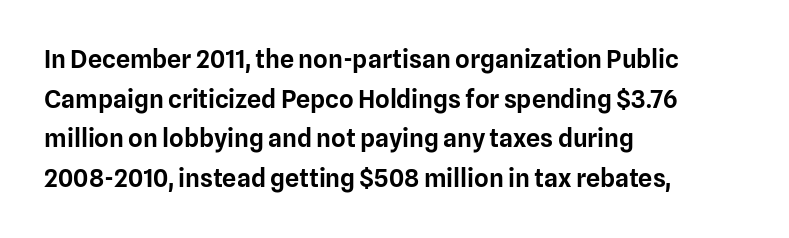
Words appear dense and cohesive because spacing is normal. Italic? Not at all — the glyphs are vertical. Horizontally, the lines are justified to the leading edge only. Leading matches the norm, producing a regular column. Each row of text sits above clean, open space.
